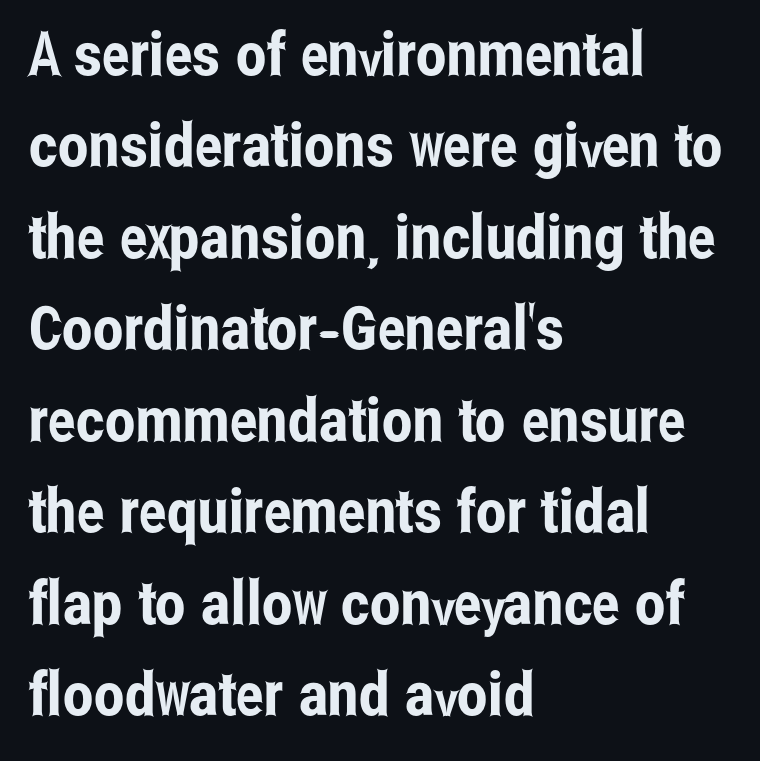
The image shows 61 px condensed sans-serif type, upright; set left-aligned, normal line spacing (1.5x), normal letter spacing, not underlined; low stroke contrast and a medium x-height.
